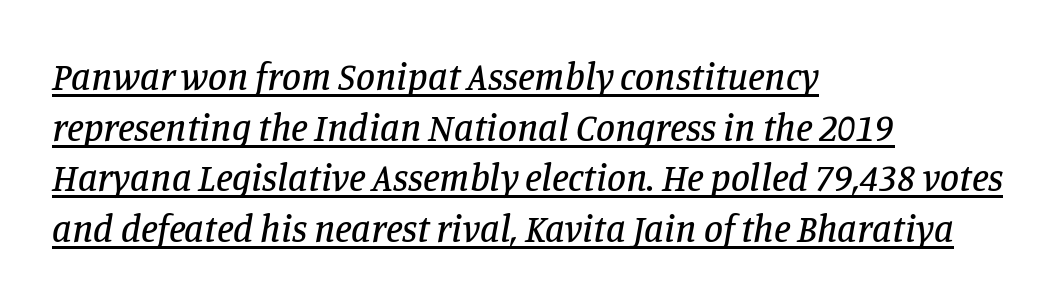
The leading is moderate, giving the passage an even texture. Spacing verdict: proportional, widths tailored to each character. Reading down the block, your eye returns to a fixed left position each line. How are the letters spaced? Ordinarily, with no added tracking. Each line of the rendering has a horizontal stroke beneath the glyphs. The typeface chosen for these lines features serifs.
